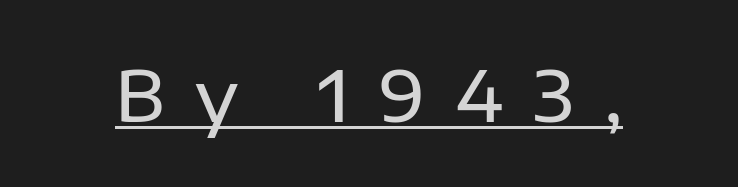
Q: Is the text bold? A: Semi-bold.
Q: Is the text italic (slanted)? A: No, it is upright.
Q: Is the typeface a serif or a sans-serif typeface? A: Sans-serif.
Q: Is the text underlined? A: Yes.
Q: Is the spacing between letters normal or unusually wide? A: Unusually wide.
Q: Width (condensed, normal, or wide)? A: Normal.
Q: Stroke contrast? A: Low.
Q: x-height? A: Medium.
Q: Monospaced? A: No.
